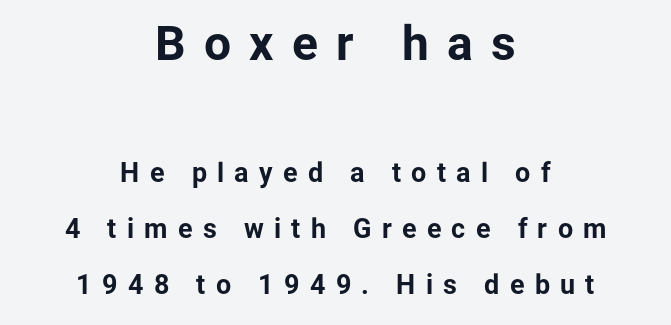
Classification — sans serif. Lines of text with bare space underneath. Typesetter's note: full bold, strokes at maximum text heaviness. Looks like regular typesetting: each glyph gets only the width it needs. The upper block of text is set noticeably larger than the block beneath it. In terms of letterspacing, this is a distinctly airy, spread setting.
